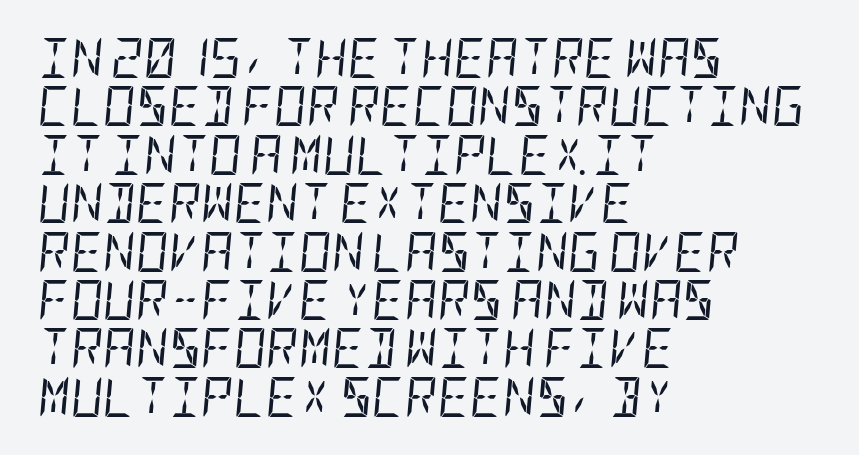
Q: Is the text bold? A: No.
Q: Is the text italic (slanted)? A: Yes, it leans right by about 5 degrees.
Q: Is the text underlined? A: No.
Q: How is the paragraph aligned? A: Left-aligned.
Q: Is the spacing between letters normal or unusually wide? A: Normal.
Q: Width (condensed, normal, or wide)? A: Condensed.
Q: Stroke contrast? A: Low.
Q: x-height? A: Large.
